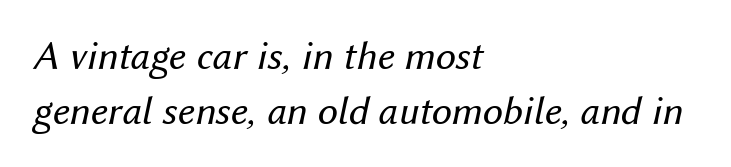
Q: Is the text bold? A: No.
Q: Is the text italic (slanted)? A: Yes, it leans right by about 12 degrees.
Q: Is the text underlined? A: No.
Q: How is the paragraph aligned? A: Left-aligned.
Q: Is the spacing between letters normal or unusually wide? A: Normal.
Q: Is the spacing between lines tight, normal or loose? A: Normal.
Q: Width (condensed, normal, or wide)? A: Normal.
Q: Stroke contrast? A: Medium.
Q: x-height? A: Medium.
Q: Monospaced? A: No.
